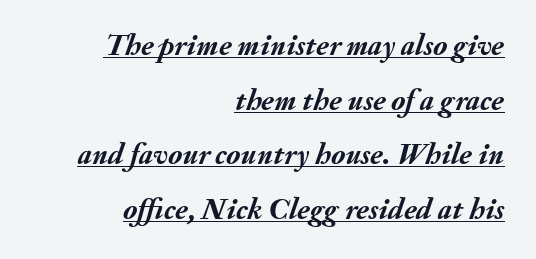
{"italic": "yes", "lean": "right", "slant_degrees": 20, "bold": "yes", "weight": "semibold", "width": "normal", "stroke_contrast": "medium", "x_height": "small", "monospaced": "no", "underline": "yes", "align": "right", "line_spacing_ratio": 1.82, "letter_spacing": "normal", "letter_spacing_em": 0.0, "glyph_px": 30}
